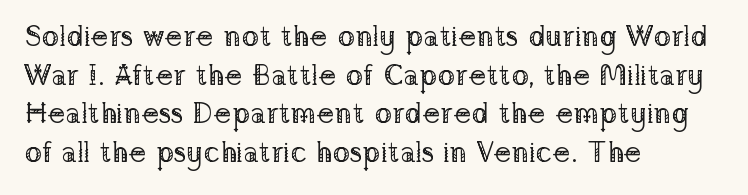
{"serif": "yes", "italic": "no", "bold": "no", "weight": "regular", "width": "normal", "stroke_contrast": "low", "x_height": "medium", "monospaced": "no", "underline": "no", "align": "left", "line_spacing": "normal", "line_spacing_ratio": 1.33, "letter_spacing": "normal", "letter_spacing_em": 0.0, "glyph_px": 29}
